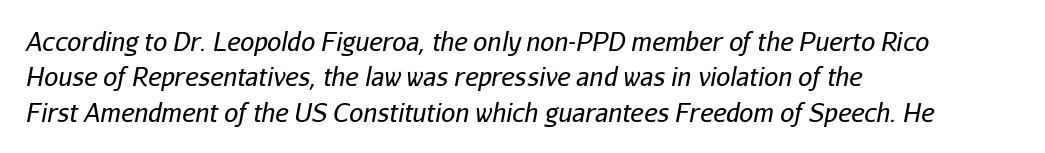
The image shows 25 px text type, italic (leaning right); set left-aligned, normal line spacing (1.42x), normal letter spacing, not underlined.
